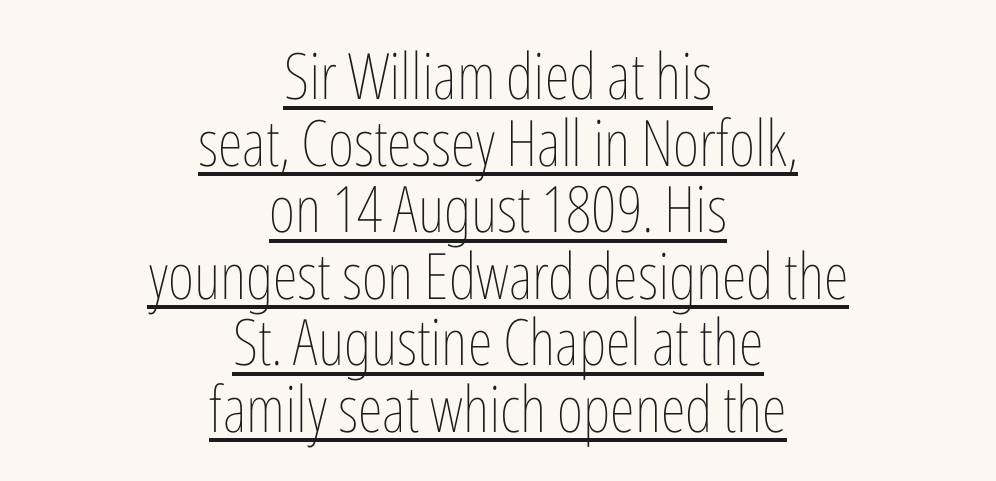
Style check: upright. Caption: multi-line text, centered on the measure. The passage shown is not bold in any degree. Vertical spacing — tight. Here the designer chose a conventional face with non-uniform glyph widths.
